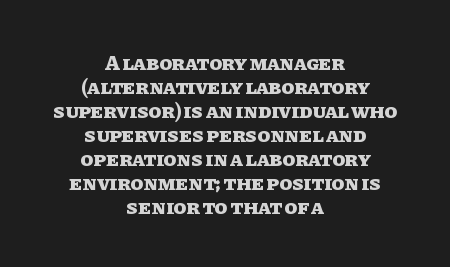
The image shows 21 px bold type, upright; set centered, tight line spacing (1.14x), normal letter spacing, not underlined.
